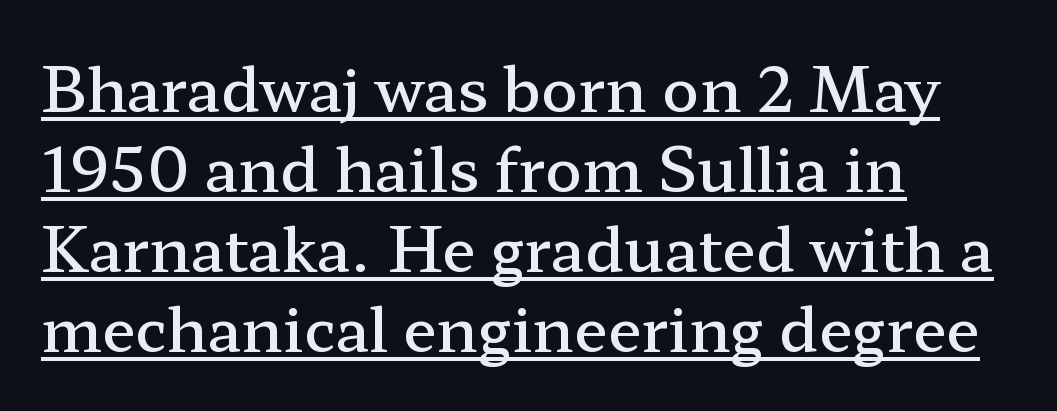
Q: Is the text bold? A: Semi-bold.
Q: Is the text italic (slanted)? A: No, it is upright.
Q: Is the typeface a serif or a sans-serif typeface? A: Serif.
Q: Is the text underlined? A: Yes.
Q: How is the paragraph aligned? A: Left-aligned.
Q: Is the spacing between letters normal or unusually wide? A: Normal.
Q: Is the spacing between lines tight, normal or loose? A: Normal.
Q: Width (condensed, normal, or wide)? A: Wide.
Q: Stroke contrast? A: Low.
Q: x-height? A: Medium.
Q: Monospaced? A: No.
